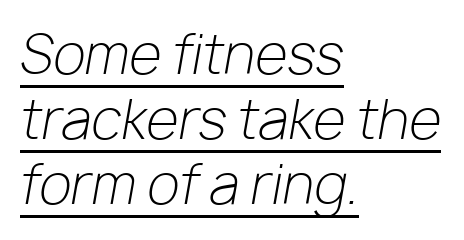
Counters stay open thanks to moderate or lighter strokes. You can see a thin bar hugging the bottom of the glyphs. The type is set solid horizontally, with unmodified tracking. Line beginnings align vertically; line endings do not. The rendering uses natural spacing where letterforms have individual widths. Is the type slanted? Yes — the strokes lean at a clear angle.
